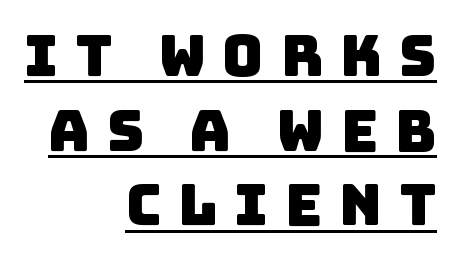
This block has exactly the height ordinary leading produces. Layout note: lines flush right. Each letter's strokes conclude bluntly, with no projecting serifs. Proportional: the letters do not fall into vertical columns.
